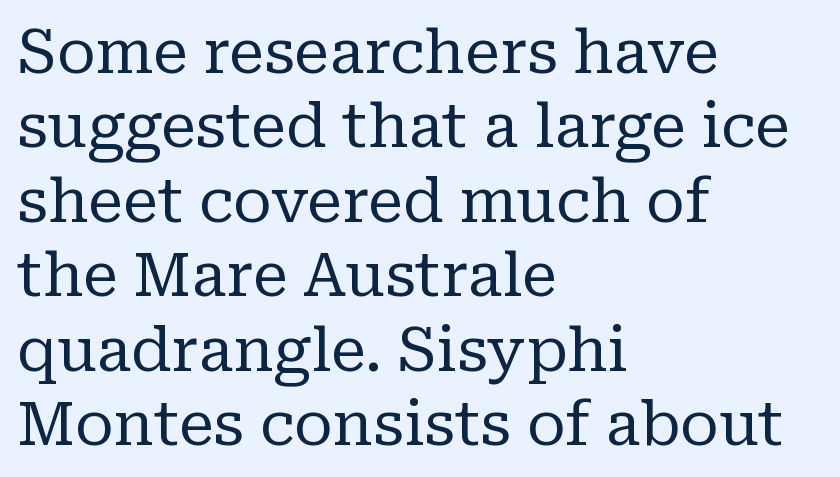
Q: Is the text bold? A: No.
Q: Is the text italic (slanted)? A: No, it is upright.
Q: Is the typeface a serif or a sans-serif typeface? A: Serif.
Q: Is the text underlined? A: No.
Q: How is the paragraph aligned? A: Left-aligned.
Q: Is the spacing between letters normal or unusually wide? A: Normal.
Q: Width (condensed, normal, or wide)? A: Normal.
Q: Stroke contrast? A: Low.
Q: x-height? A: Medium.
Q: Monospaced? A: No.
